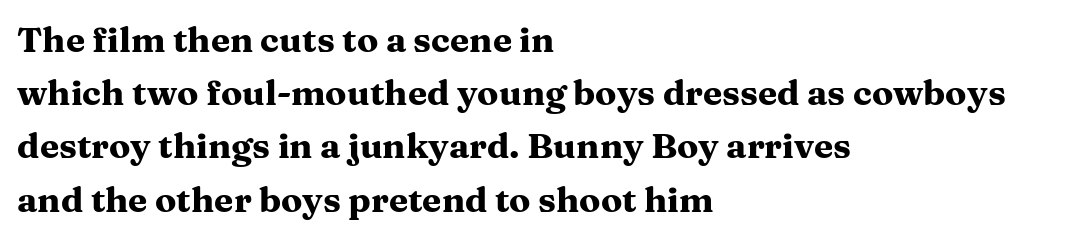
{"serif": "yes", "italic": "no", "bold": "yes", "weight": "heavy", "width": "wide", "stroke_contrast": "medium", "x_height": "medium", "monospaced": "no", "underline": "no", "align": "left", "line_spacing": "normal", "line_spacing_ratio": 1.52, "letter_spacing": "normal", "letter_spacing_em": 0.0, "glyph_px": 35}
